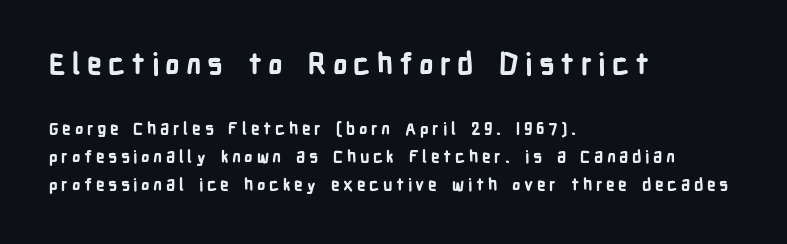
Q: Is the text bold? A: Yes.
Q: Is the text italic (slanted)? A: No, it is upright.
Q: Is the typeface a serif or a sans-serif typeface? A: Sans-serif.
Q: Is the text underlined? A: No.
Q: How is the paragraph aligned? A: Left-aligned.
Q: Is the spacing between letters normal or unusually wide? A: Unusually wide.
Q: Is the spacing between lines tight, normal or loose? A: Normal.
Q: Which block of text is set in a larger size, the first (top) or the second (bottom)? A: The first (top) one.
Q: Width (condensed, normal, or wide)? A: Condensed.
Q: Stroke contrast? A: Low.
Q: x-height? A: Medium.
Q: Monospaced? A: No.
